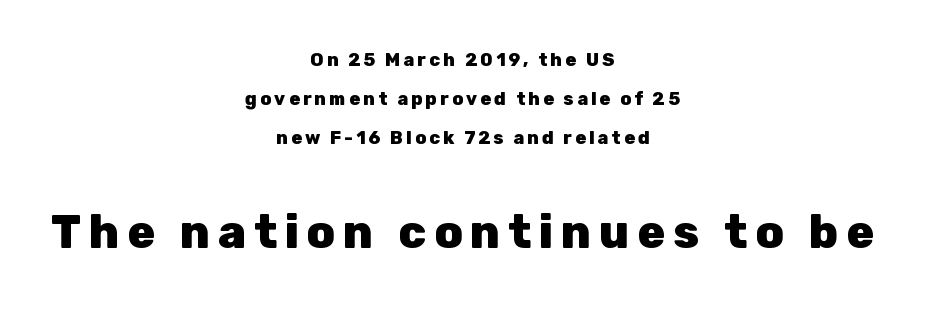
The image shows 46 px heavy sans-serif type, upright; set centered, loose line spacing (2.18x), not underlined; the second (bottom) block is 2.56x larger; low stroke contrast and a medium x-height.
